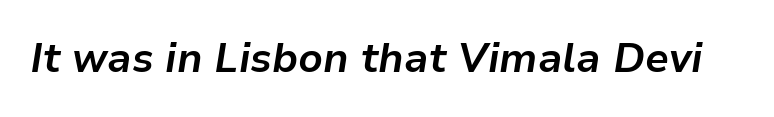
The image shows 41 px bold type, italic (leaning right); set normal letter spacing, not underlined; low stroke contrast and a medium x-height.
